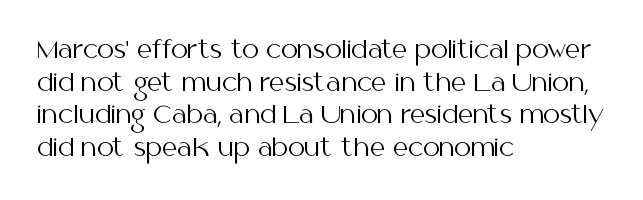
The image shows 24 px text type, upright; set left-aligned, normal line spacing (1.36x), normal letter spacing, not underlined.
